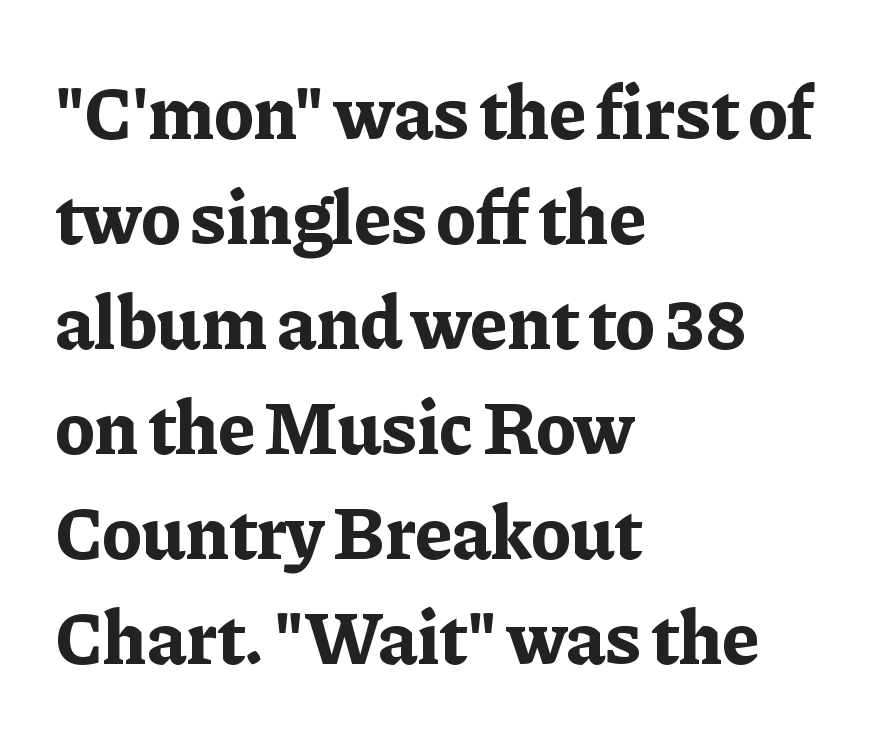
The image shows 75 px bold serif type, upright; set left-aligned, normal line spacing (1.4x), normal letter spacing, not underlined; low stroke contrast and a medium x-height.
